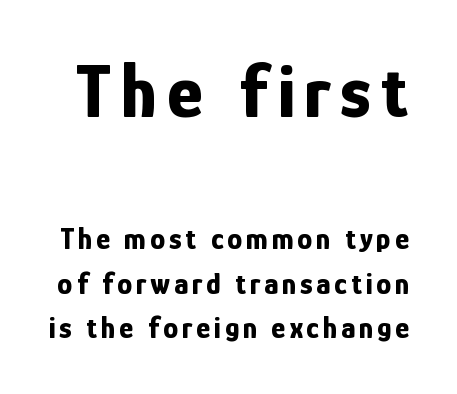
The letters stand straight up with perfectly vertical stems. The first block has been scaled up relative to the second. Honestly, there is no underline to notice here at all. This rendering employs a face without finishing strokes, i.e., a sans-serif. Quick note: interline space is typical.
